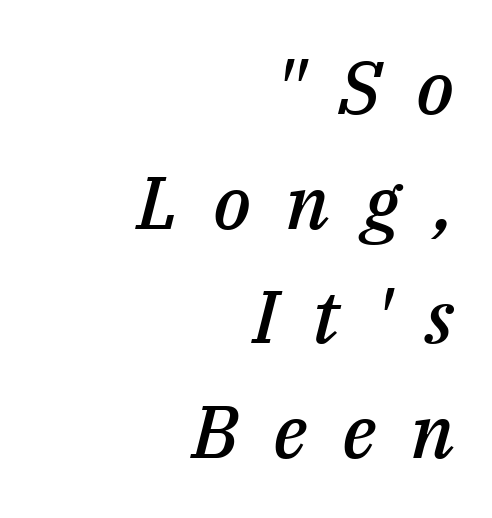
Q: Is the text bold? A: Semi-bold.
Q: Is the text italic (slanted)? A: Yes, it leans right by about 14 degrees.
Q: Is the text underlined? A: No.
Q: How is the paragraph aligned? A: Right-aligned.
Q: Is the spacing between letters normal or unusually wide? A: Unusually wide.
Q: Is the spacing between lines tight, normal or loose? A: Normal.
Q: Width (condensed, normal, or wide)? A: Normal.
Q: Stroke contrast? A: Medium.
Q: x-height? A: Medium.
Q: Monospaced? A: No.
